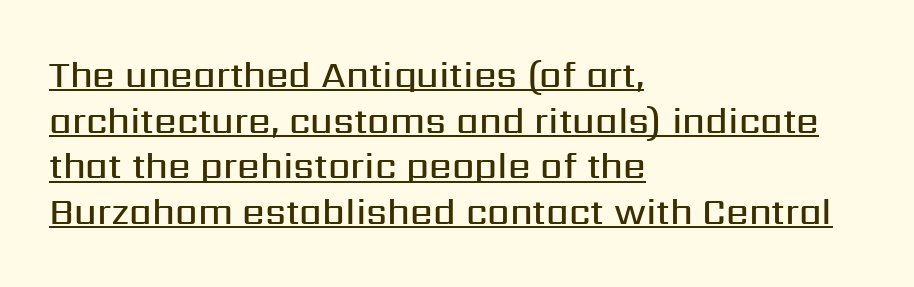
The image shows 36 px semibold sans-serif type, upright; set left-aligned, normal line spacing (1.27x), normal letter spacing, underlined; medium stroke contrast and a medium x-height.
